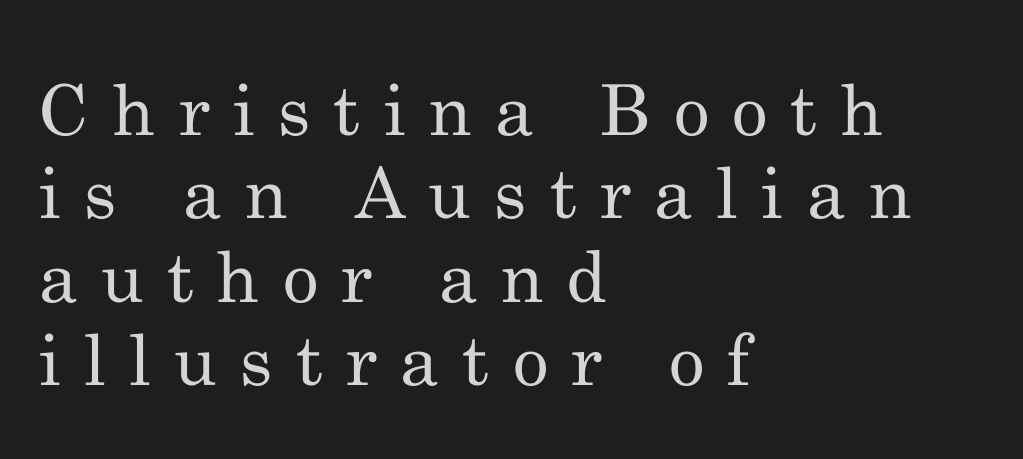
The glyphs in this specimen are seriffed. Tracking here is generous; glyphs stand well apart from one another. Every character sits straight up, as roman type does. The rendering uses natural spacing where letterforms have individual widths. The passage is arranged the way most books set body copy — flush left. Is the stroke heavy? The answer is a plain regular-or-lighter.
